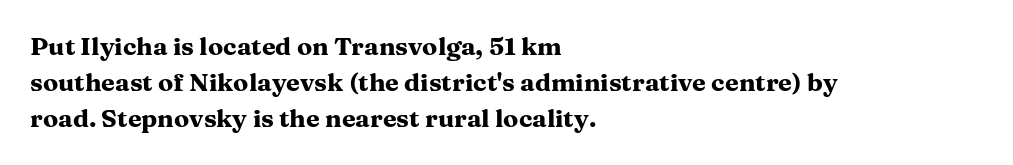
Q: Is the text bold? A: Yes.
Q: Is the text italic (slanted)? A: No, it is upright.
Q: Is the text underlined? A: No.
Q: How is the paragraph aligned? A: Left-aligned.
Q: Is the spacing between letters normal or unusually wide? A: Normal.
Q: Is the spacing between lines tight, normal or loose? A: Normal.
